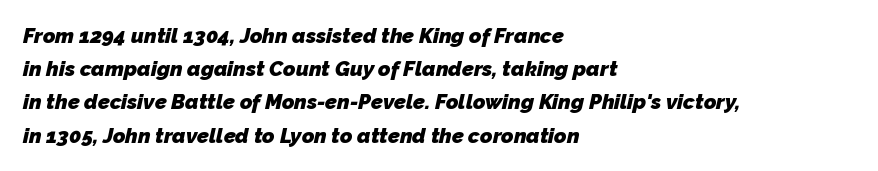
The image shows 21 px bold type; set left-aligned, normal line spacing (1.58x), normal letter spacing, not underlined.
